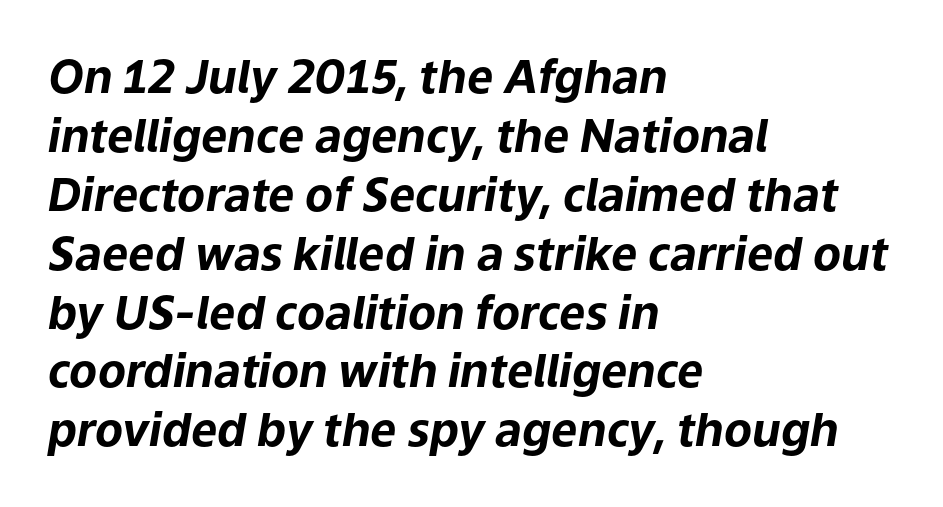
{"italic": "yes", "lean": "right", "slant_degrees": 9, "bold": "yes", "weight": "bold", "width": "normal", "stroke_contrast": "low", "x_height": "medium", "monospaced": "no", "underline": "no", "align": "left", "line_spacing": "normal", "line_spacing_ratio": 1.28, "letter_spacing": "normal", "letter_spacing_em": 0.0, "glyph_px": 46}
